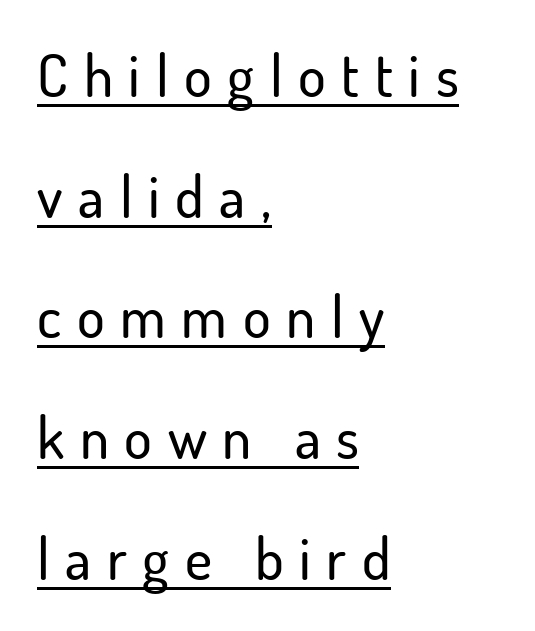
Q: Is the text italic (slanted)? A: No, it is upright.
Q: Is the typeface a serif or a sans-serif typeface? A: Sans-serif.
Q: Is the text underlined? A: Yes.
Q: How is the paragraph aligned? A: Left-aligned.
Q: Is the spacing between letters normal or unusually wide? A: Unusually wide.
Q: Is the spacing between lines tight, normal or loose? A: Loose.
Q: Width (condensed, normal, or wide)? A: Normal.
Q: Stroke contrast? A: Low.
Q: x-height? A: Small.
Q: Monospaced? A: No.
